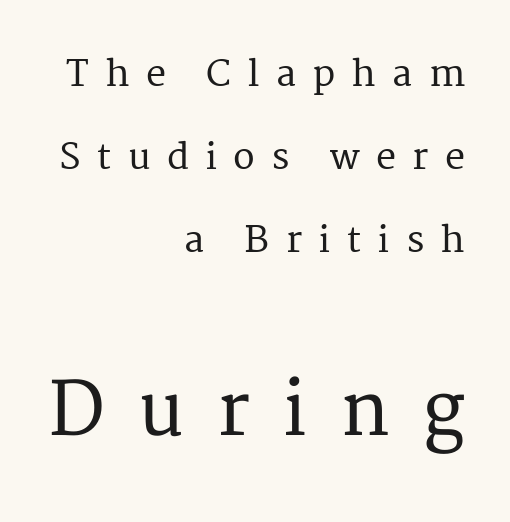
A great deal of white space separates one row of letters from the next. The lines are quadded right. Underlining? Definitely not there. The block sitting lower on the canvas is the one with enlarged characters. Type style note: has serifs.
